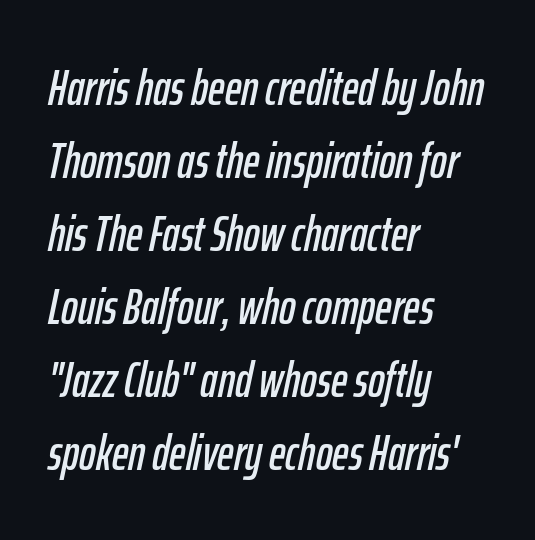
Q: Is the text italic (slanted)? A: Yes, it leans right by about 12 degrees.
Q: Is the text underlined? A: No.
Q: How is the paragraph aligned? A: Left-aligned.
Q: Is the spacing between letters normal or unusually wide? A: Normal.
Q: Is the spacing between lines tight, normal or loose? A: Normal.
Q: Width (condensed, normal, or wide)? A: Condensed.
Q: Stroke contrast? A: Low.
Q: x-height? A: Medium.
Q: Monospaced? A: No.
